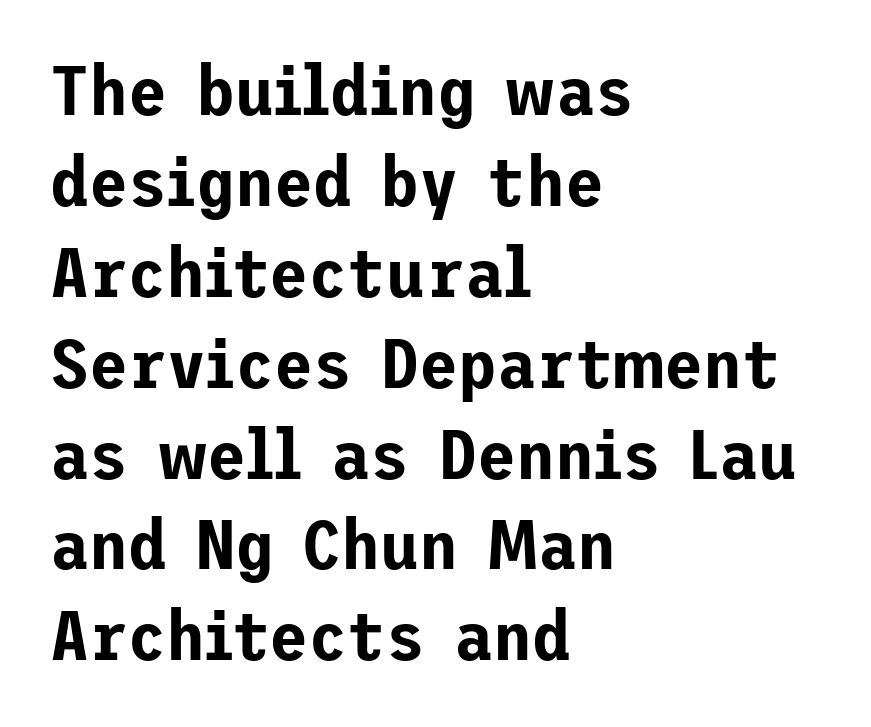
The image shows 71 px sans-serif type, upright; set left-aligned, normal line spacing (1.28x), normal letter spacing, not underlined; low stroke contrast and a medium x-height.
